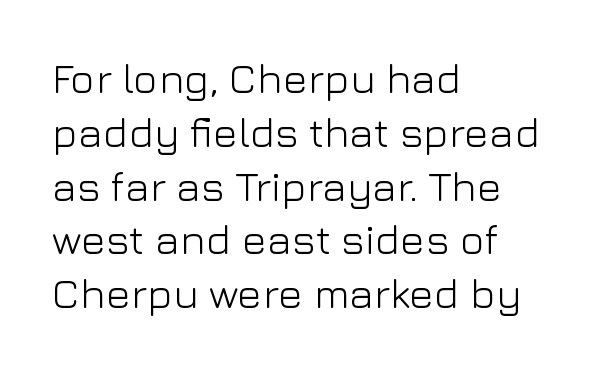
{"serif": "no", "italic": "no", "bold": "no", "weight": "light", "width": "normal", "stroke_contrast": "low", "x_height": "medium", "monospaced": "no", "underline": "no", "align": "left", "line_spacing": "normal", "line_spacing_ratio": 1.28, "letter_spacing": "normal", "letter_spacing_em": 0.0, "glyph_px": 42}
